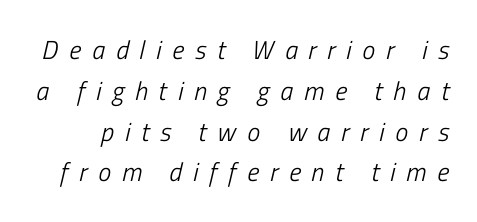
Weight: regular or lighter. Slant detected: the letters are inclined. Underlining? Definitely not there. Summary of vertical rhythm: regular, with standard interline spacing. Letter spacing: wide.
